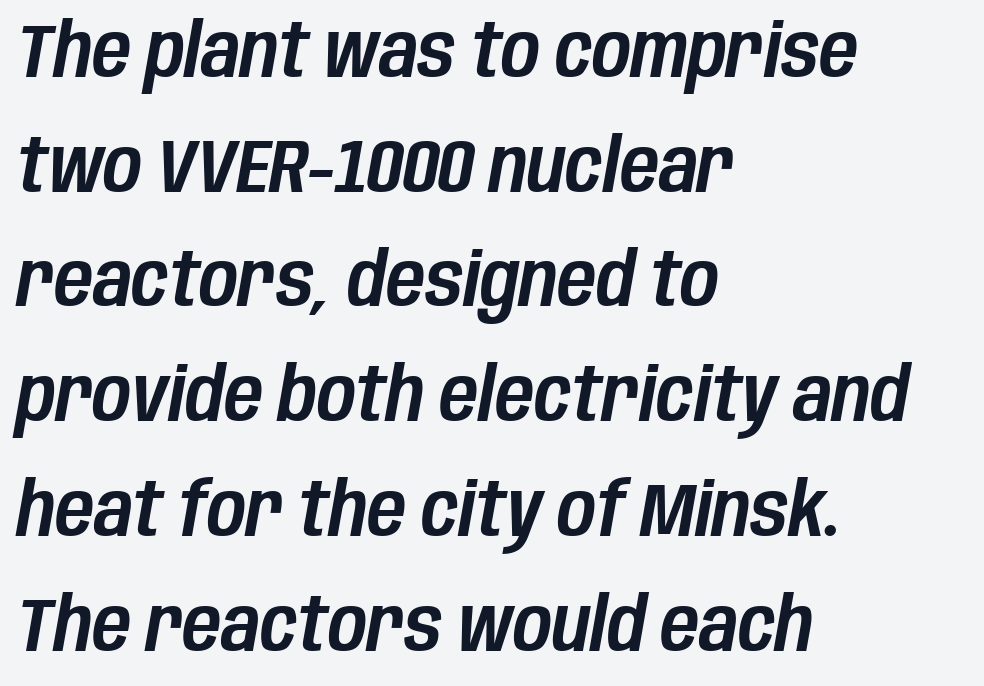
Q: Is the text italic (slanted)? A: Yes, it leans right by about 10 degrees.
Q: Is the text underlined? A: No.
Q: How is the paragraph aligned? A: Left-aligned.
Q: Is the spacing between letters normal or unusually wide? A: Normal.
Q: Is the spacing between lines tight, normal or loose? A: Normal.
Q: Width (condensed, normal, or wide)? A: Condensed.
Q: Stroke contrast? A: Low.
Q: x-height? A: Large.
Q: Monospaced? A: No.
